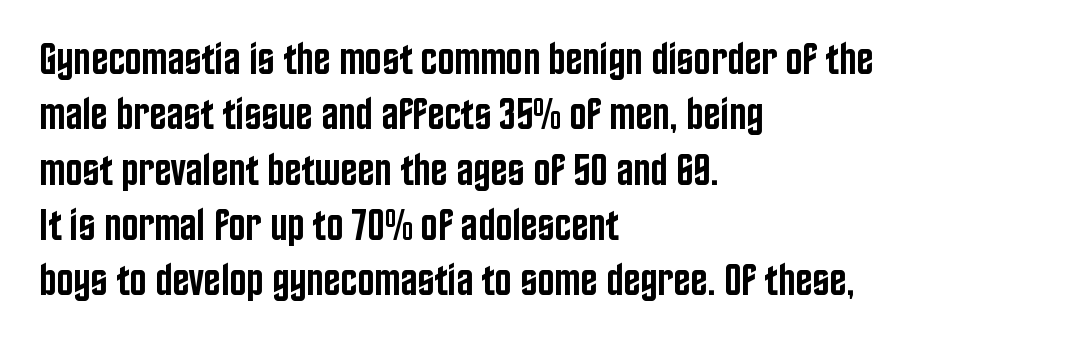
The glyphs in this specimen are sans serif. The passage shown is typed in a proportional face where columns would drift. Between one letter and the next there's only the usual sliver of space. Weight check: semibold — heavier than regular, not quite bold.
